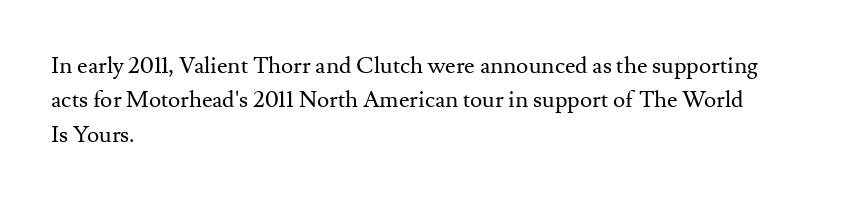
{"italic": "no", "bold": "no", "underline": "no", "align": "left", "line_spacing": "normal", "line_spacing_ratio": 1.49, "letter_spacing": "normal", "letter_spacing_em": 0.0, "glyph_px": 23}
